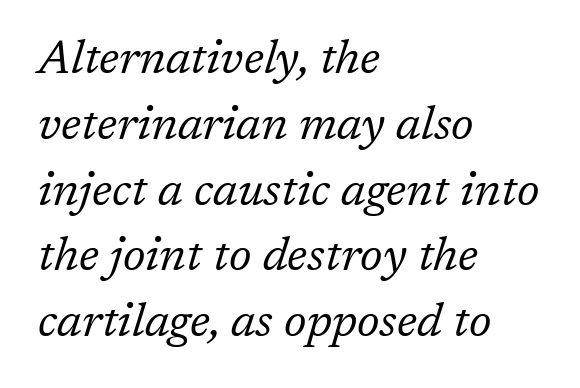
Q: Is the text bold? A: No.
Q: Is the text italic (slanted)? A: Yes, it leans right by about 17 degrees.
Q: Is the typeface a serif or a sans-serif typeface? A: Serif.
Q: Is the text underlined? A: No.
Q: How is the paragraph aligned? A: Left-aligned.
Q: Is the spacing between letters normal or unusually wide? A: Normal.
Q: Is the spacing between lines tight, normal or loose? A: Normal.
Q: Width (condensed, normal, or wide)? A: Normal.
Q: Stroke contrast? A: Low.
Q: x-height? A: Medium.
Q: Monospaced? A: No.
